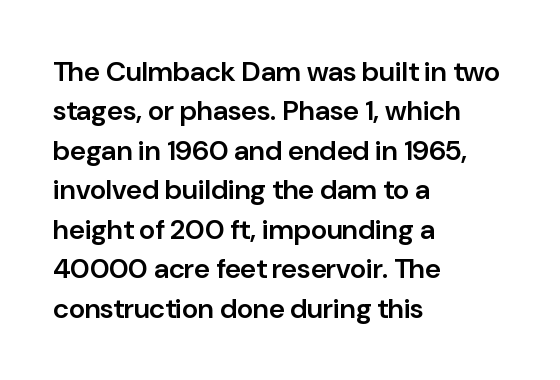
Q: Is the text bold? A: Semi-bold.
Q: Is the text italic (slanted)? A: No, it is upright.
Q: Is the typeface a serif or a sans-serif typeface? A: Sans-serif.
Q: Is the text underlined? A: No.
Q: How is the paragraph aligned? A: Left-aligned.
Q: Is the spacing between letters normal or unusually wide? A: Normal.
Q: Is the spacing between lines tight, normal or loose? A: Normal.
Q: Width (condensed, normal, or wide)? A: Normal.
Q: Stroke contrast? A: Low.
Q: x-height? A: Medium.
Q: Monospaced? A: No.
